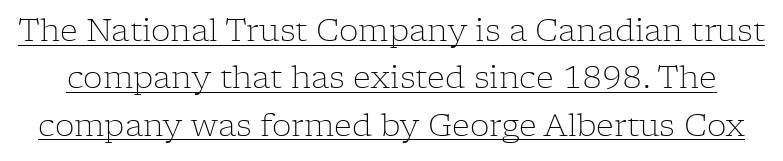
{"serif": "yes", "italic": "no", "bold": "no", "weight": "light", "width": "normal", "stroke_contrast": "low", "x_height": "medium", "monospaced": "no", "underline": "yes", "line_spacing": "normal", "line_spacing_ratio": 1.53, "letter_spacing": "normal", "letter_spacing_em": 0.0, "glyph_px": 31}
